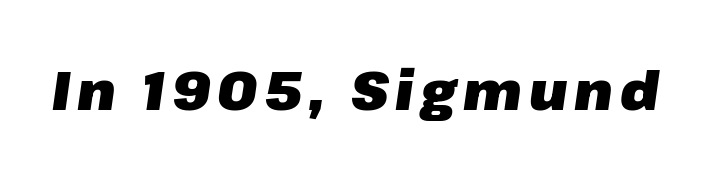
Q: Is the text bold? A: Yes.
Q: Is the text italic (slanted)? A: Yes, it leans right by about 8 degrees.
Q: Is the text underlined? A: No.
Q: Width (condensed, normal, or wide)? A: Normal.
Q: Stroke contrast? A: Low.
Q: x-height? A: Medium.
Q: Monospaced? A: No.
